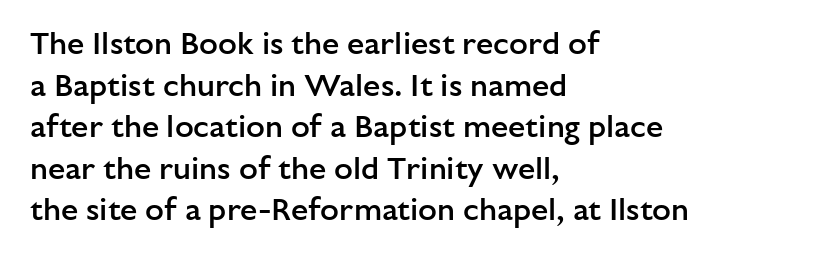
{"serif": "no", "italic": "no", "bold": "semi", "weight": "semibold", "width": "normal", "stroke_contrast": "low", "x_height": "medium", "monospaced": "no", "underline": "no", "align": "left", "line_spacing": "normal", "line_spacing_ratio": 1.34, "letter_spacing": "normal", "letter_spacing_em": 0.0, "glyph_px": 31}
